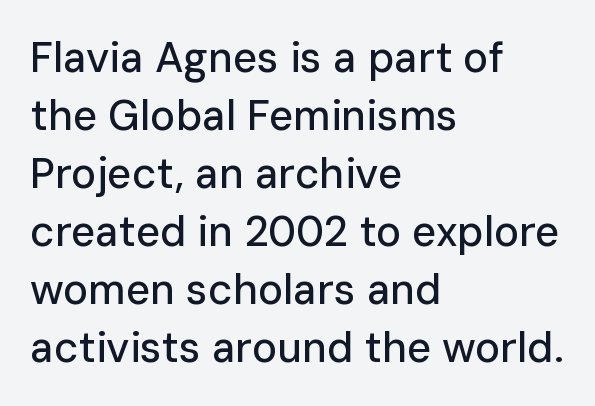
The image shows 42 px sans-serif type, upright; set left-aligned, normal line spacing (1.38x), normal letter spacing, not underlined; low stroke contrast and a medium x-height.
